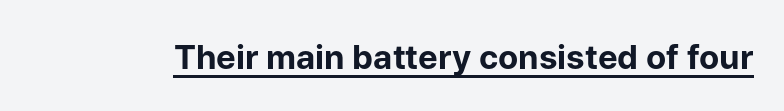
You can tell from the bare stems that sans-serif type was used. These lines carry a lot of weight — the face is fully bold. The letters sit at their default tracking, neither squeezed nor spread. Varying glyph widths throughout — classic text-font behaviour. Quick note: underline on.
